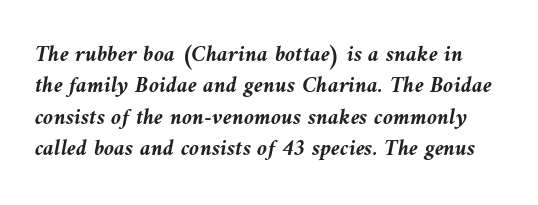
The image shows 23 px bold type, italic (leaning left); set normal line spacing (1.36x), normal letter spacing, not underlined.
